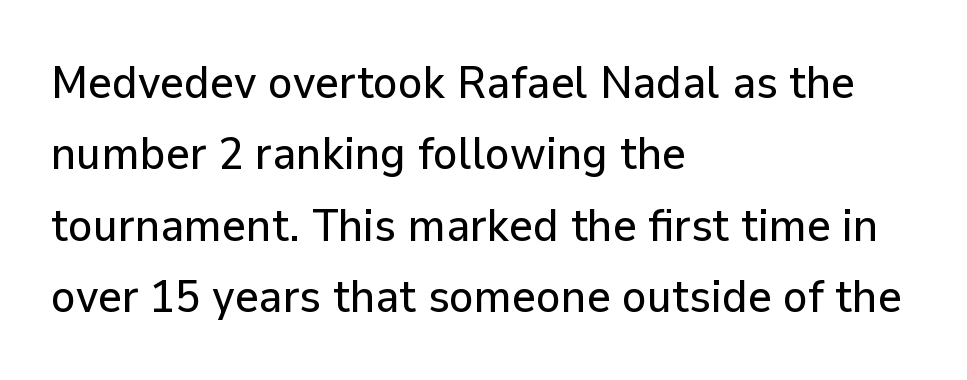
Notice how descenders clear the ascenders below comfortably — that's standard leading. Unmarked baselines from the first word to the last. Nobody touched the tracking dial on this one. This sample is left-justified, so line endings fall wherever the words run out.
